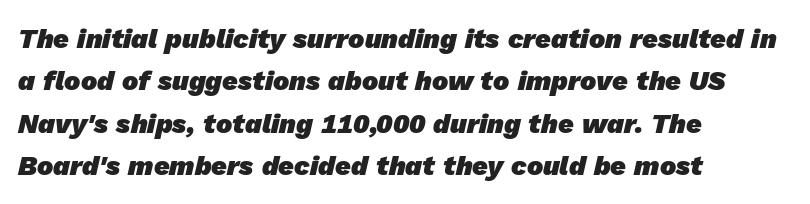
Q: Is the text bold? A: Yes.
Q: Is the text underlined? A: No.
Q: How is the paragraph aligned? A: Left-aligned.
Q: Is the spacing between letters normal or unusually wide? A: Normal.
Q: Is the spacing between lines tight, normal or loose? A: Normal.
